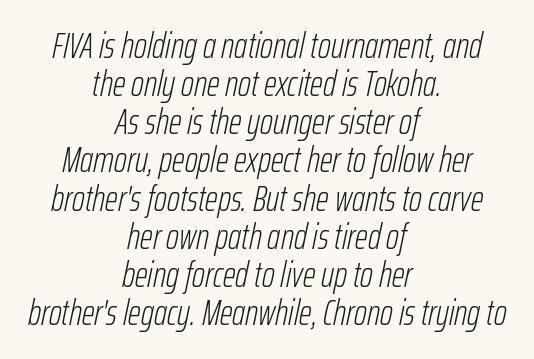
Compared with typical body copy, the letter spacing here is the same. The lines are packed closely together with very little leading. Rule under the text: the space is simply empty. Casual observation: everything's sitting right in the middle.
